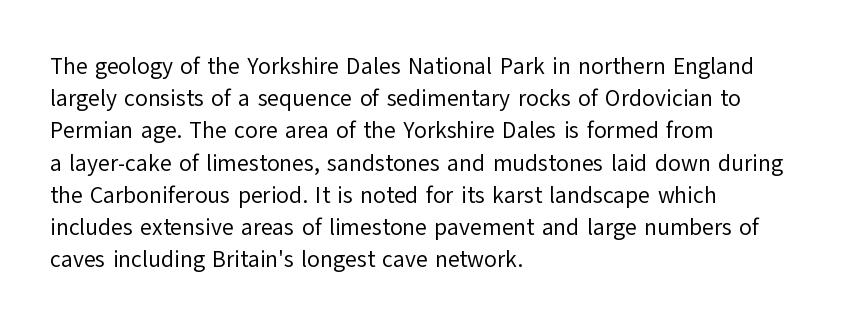
The image shows 23 px text type, upright; set left-aligned, normal line spacing (1.4x), normal letter spacing, not underlined.
